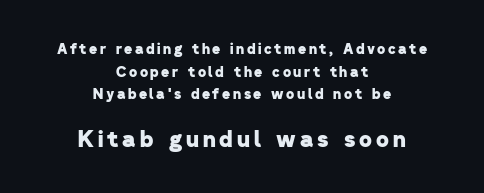
{"bold": "yes", "underline": "no", "align": "center", "line_spacing": "normal", "line_spacing_ratio": 1.61, "larger_block": "second", "size_ratio": 1.57, "glyph_px": 22}
